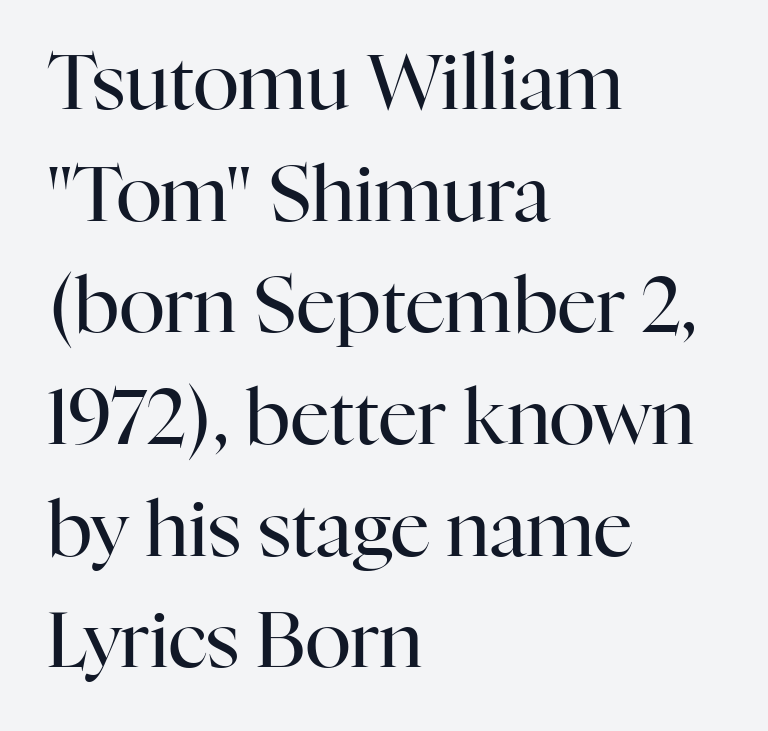
{"serif": "yes", "italic": "no", "bold": "no", "weight": "regular", "width": "normal", "stroke_contrast": "high", "x_height": "medium", "monospaced": "no", "underline": "no", "align": "left", "line_spacing": "normal", "line_spacing_ratio": 1.45, "letter_spacing": "normal", "letter_spacing_em": 0.0, "glyph_px": 77}
